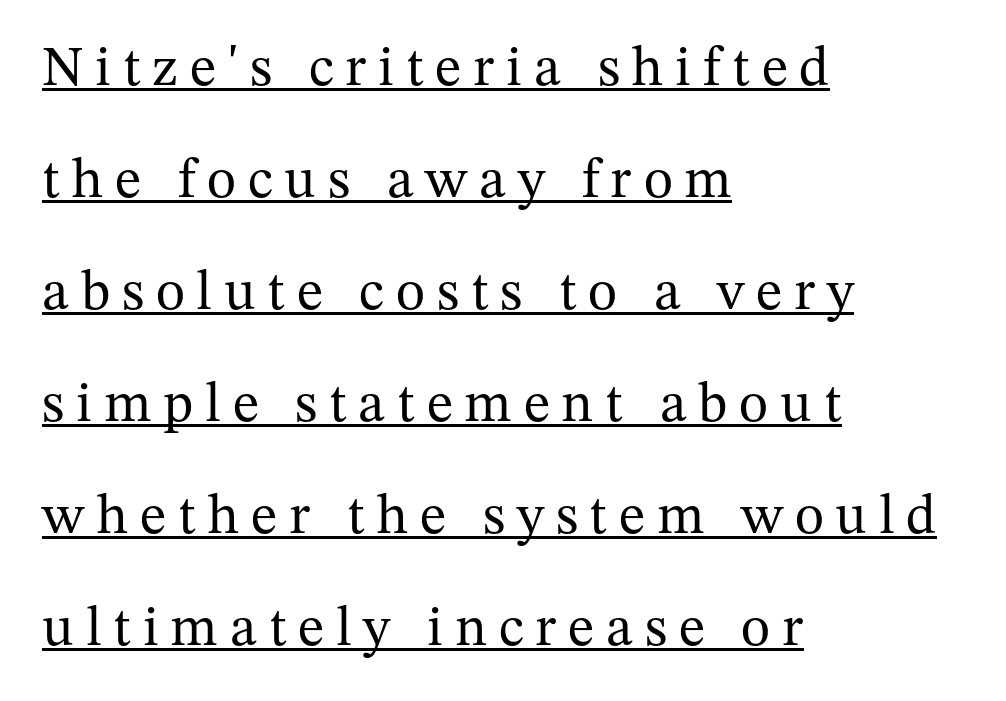
Q: Is the text bold? A: No.
Q: Is the text italic (slanted)? A: No, it is upright.
Q: Is the typeface a serif or a sans-serif typeface? A: Serif.
Q: Is the text underlined? A: Yes.
Q: How is the paragraph aligned? A: Left-aligned.
Q: Is the spacing between letters normal or unusually wide? A: Unusually wide.
Q: Is the spacing between lines tight, normal or loose? A: Loose.
Q: Width (condensed, normal, or wide)? A: Normal.
Q: Stroke contrast? A: Medium.
Q: x-height? A: Medium.
Q: Monospaced? A: No.
